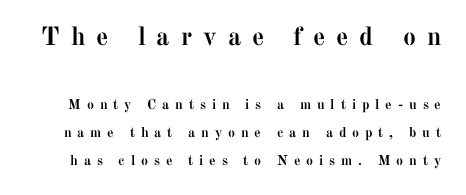
{"italic": "no", "bold": "yes", "underline": "no", "line_spacing": "loose", "line_spacing_ratio": 2.01, "letter_spacing": "wide", "letter_spacing_em": 0.42, "larger_block": "first", "size_ratio": 1.86, "glyph_px": 26}
